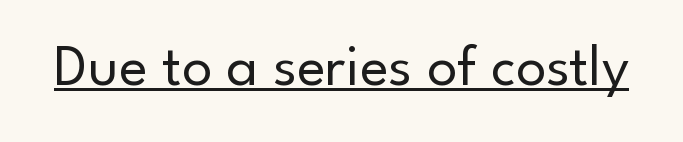
The passage shown has conventional tracking throughout. Looks like regular typesetting: each glyph gets only the width it needs. No heavy texture on the line: the type isn't bold. A baseline rule has been typeset under these characters. Nothing sits at the stroke ends, so this counts as sans-serif.
